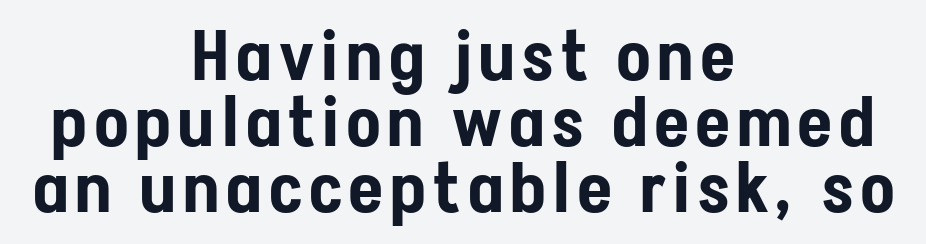
The image shows 69 px condensed sans-serif type, upright; set centered, tight line spacing (0.96x), not underlined; low stroke contrast and a medium x-height.
